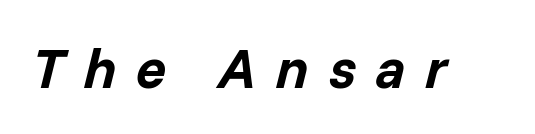
Q: Is the text bold? A: Yes.
Q: Is the text italic (slanted)? A: Yes, it leans right by about 14 degrees.
Q: Is the text underlined? A: No.
Q: Is the spacing between letters normal or unusually wide? A: Unusually wide.
Q: Width (condensed, normal, or wide)? A: Normal.
Q: Stroke contrast? A: Low.
Q: x-height? A: Medium.
Q: Monospaced? A: No.
